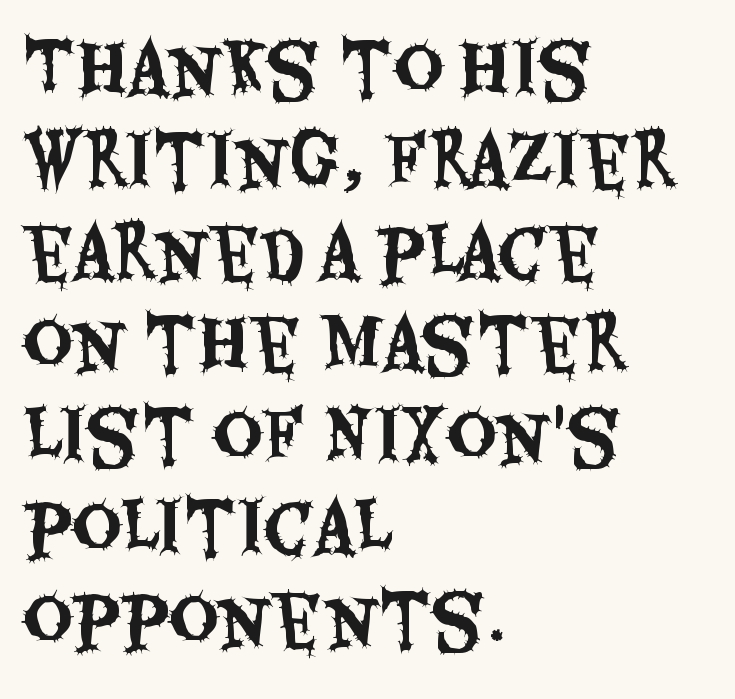
The image shows 69 px condensed sans-serif type, upright; set left-aligned, normal line spacing (1.33x), normal letter spacing, not underlined; medium stroke contrast and a large x-height.
